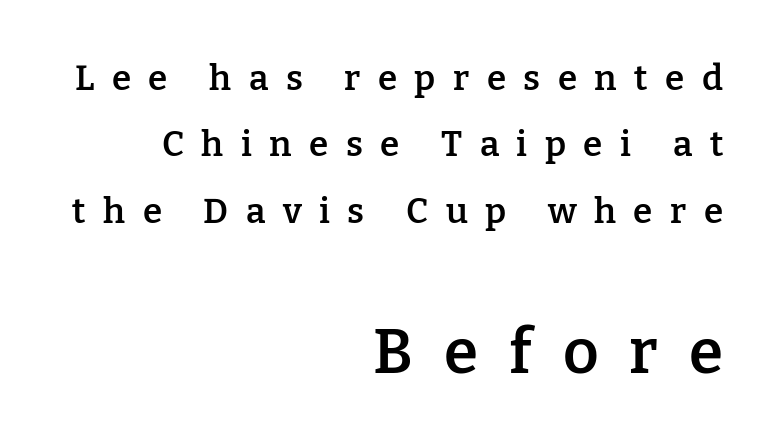
Q: Is the text bold? A: Semi-bold.
Q: Is the text italic (slanted)? A: No, it is upright.
Q: Is the typeface a serif or a sans-serif typeface? A: Serif.
Q: Is the text underlined? A: No.
Q: How is the paragraph aligned? A: Right-aligned.
Q: Is the spacing between letters normal or unusually wide? A: Unusually wide.
Q: Is the spacing between lines tight, normal or loose? A: Loose.
Q: Which block of text is set in a larger size, the first (top) or the second (bottom)? A: The second (bottom) one.
Q: Width (condensed, normal, or wide)? A: Normal.
Q: Stroke contrast? A: Low.
Q: x-height? A: Medium.
Q: Monospaced? A: No.
